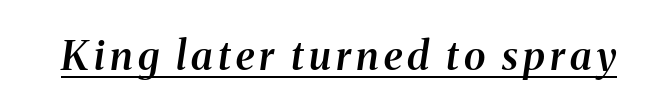
Each letter keeps its own natural width here, so spacing adapts to shape. Emphasis is given by a line drawn under the lettering. The passage shown is typeset with a serif family. As a designer I'd log this as weight 600, semibold.
